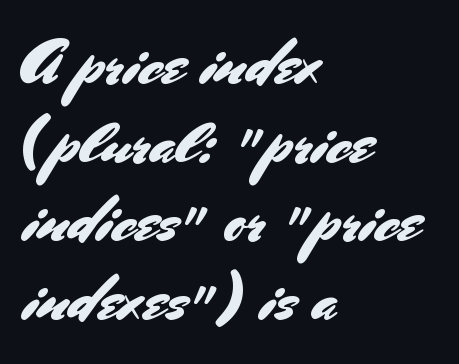
{"serif": "no", "width": "normal", "stroke_contrast": "medium", "x_height": "small", "monospaced": "no", "underline": "no", "align": "left", "line_spacing_ratio": 1.21, "letter_spacing": "normal", "letter_spacing_em": 0.0, "glyph_px": 65}
